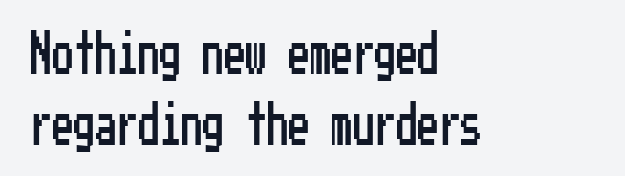
The image shows 43 px condensed sans-serif type, upright; set left-aligned, normal line spacing (1.65x), normal letter spacing, not underlined; low stroke contrast and a medium x-height.
